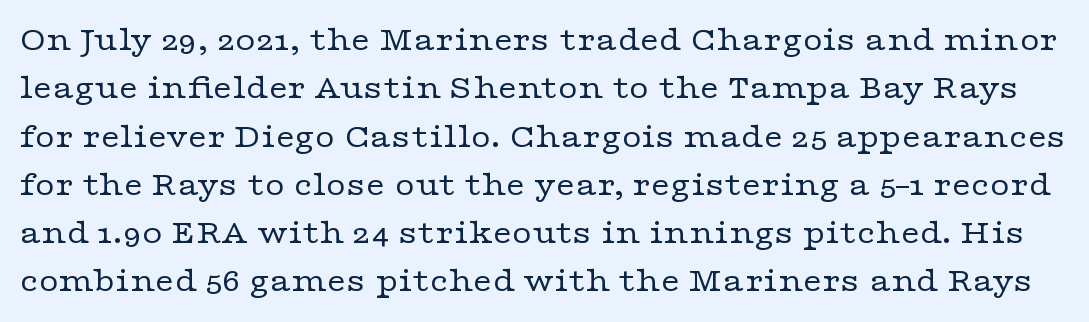
Q: Is the text bold? A: No.
Q: Is the text italic (slanted)? A: No, it is upright.
Q: Is the typeface a serif or a sans-serif typeface? A: Serif.
Q: Is the text underlined? A: No.
Q: Is the spacing between letters normal or unusually wide? A: Normal.
Q: Is the spacing between lines tight, normal or loose? A: Normal.
Q: Width (condensed, normal, or wide)? A: Wide.
Q: Stroke contrast? A: Low.
Q: x-height? A: Medium.
Q: Monospaced? A: No.
